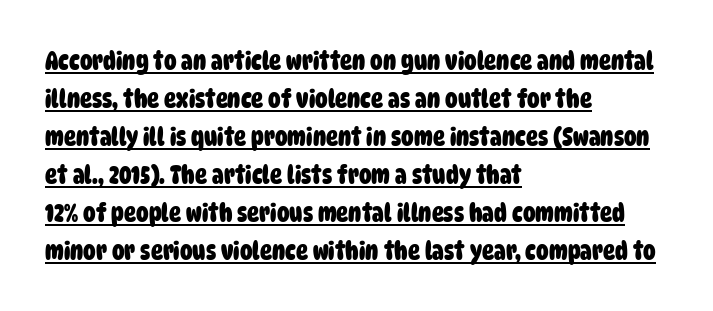
The image shows 25 px bold type; set left-aligned, normal line spacing (1.52x), normal letter spacing, underlined.
